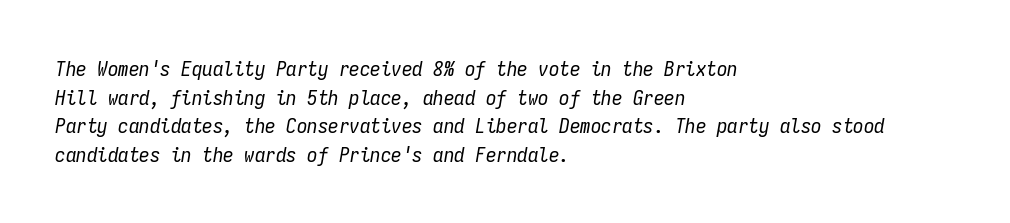
This sample is left-justified, so line endings fall wherever the words run out. The axis of the letterforms is tilted away from vertical. Is the type heavy? It reads as light-to-regular instead. Summary of vertical rhythm: regular, with standard interline spacing. There is no visible air inserted between adjacent glyphs.
